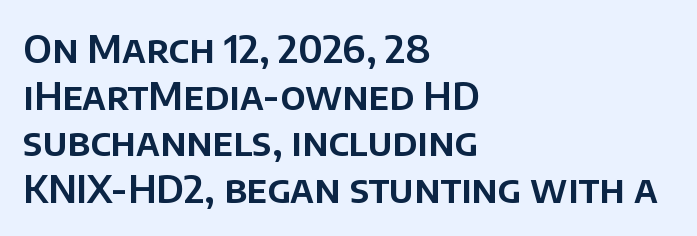
Q: Is the text italic (slanted)? A: No, it is upright.
Q: Is the typeface a serif or a sans-serif typeface? A: Sans-serif.
Q: Is the text underlined? A: No.
Q: How is the paragraph aligned? A: Left-aligned.
Q: Is the spacing between letters normal or unusually wide? A: Normal.
Q: Width (condensed, normal, or wide)? A: Normal.
Q: Stroke contrast? A: Low.
Q: x-height? A: Large.
Q: Monospaced? A: No.
